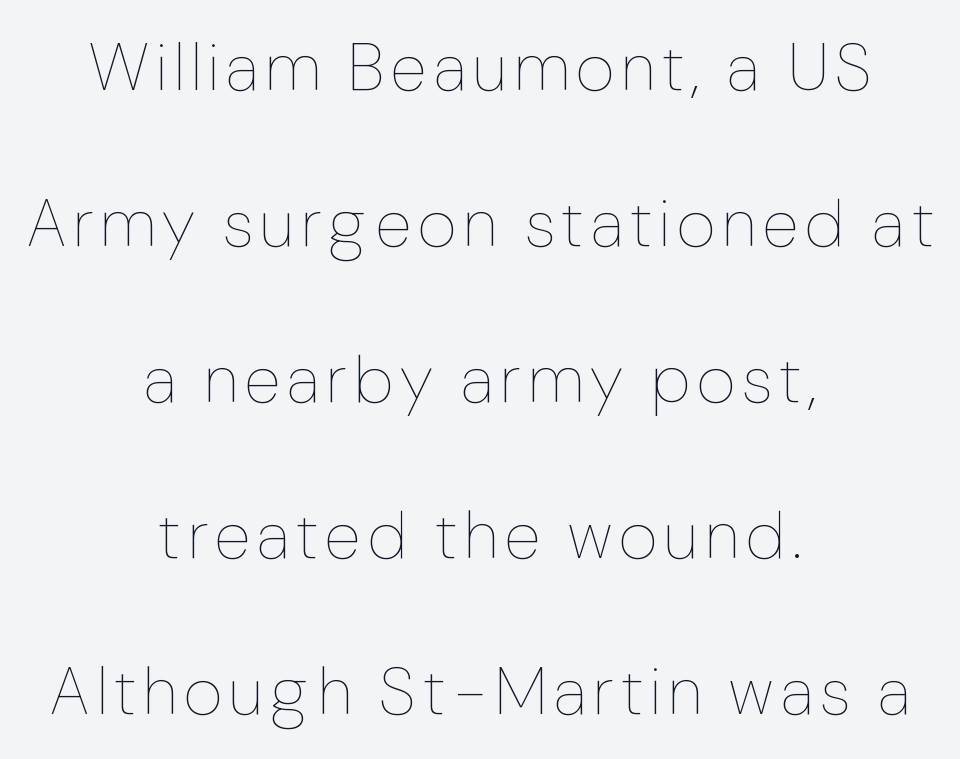
The image shows 67 px thin, condensed type, upright; set centered, loose line spacing (2.33x), not underlined; low stroke contrast and a medium x-height.
